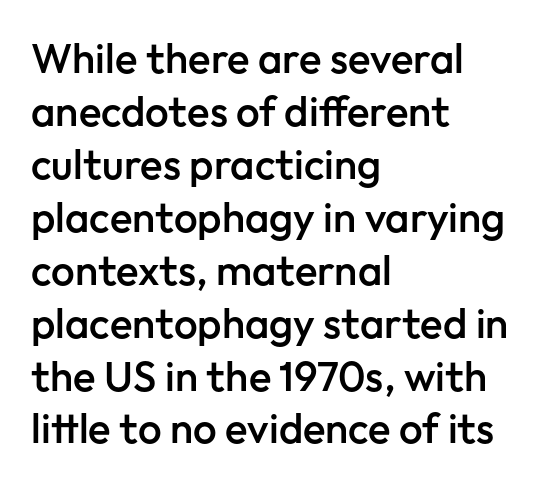
The image shows 42 px semibold sans-serif type, upright; set left-aligned, normal line spacing (1.26x), normal letter spacing, not underlined; low stroke contrast and a medium x-height.
